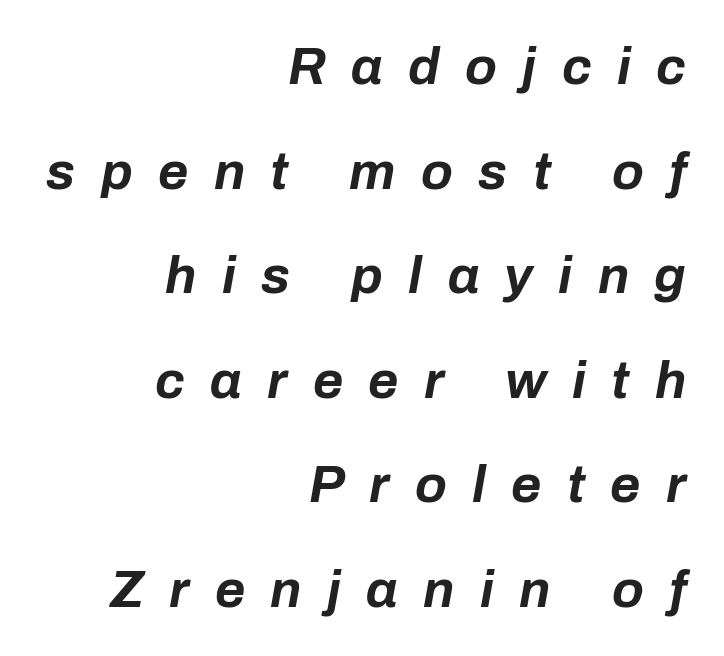
{"italic": "yes", "lean": "right", "slant_degrees": 10, "bold": "yes", "weight": "bold", "width": "normal", "stroke_contrast": "low", "x_height": "medium", "monospaced": "no", "underline": "no", "align": "right", "line_spacing": "loose", "line_spacing_ratio": 2.01, "letter_spacing": "wide", "letter_spacing_em": 0.49, "glyph_px": 52}
